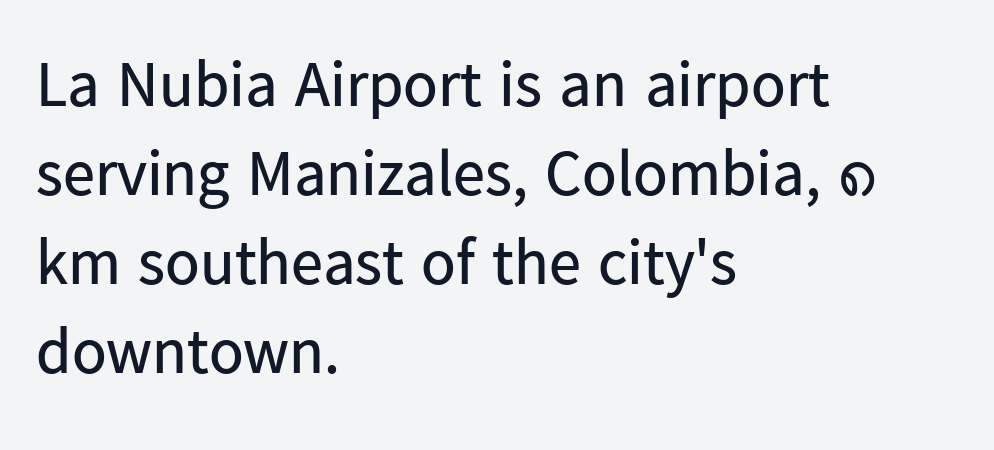
Q: Is the text bold? A: No.
Q: Is the text italic (slanted)? A: No, it is upright.
Q: Is the typeface a serif or a sans-serif typeface? A: Sans-serif.
Q: Is the text underlined? A: No.
Q: How is the paragraph aligned? A: Left-aligned.
Q: Is the spacing between letters normal or unusually wide? A: Normal.
Q: Is the spacing between lines tight, normal or loose? A: Normal.
Q: Width (condensed, normal, or wide)? A: Normal.
Q: Stroke contrast? A: Low.
Q: x-height? A: Medium.
Q: Monospaced? A: No.
